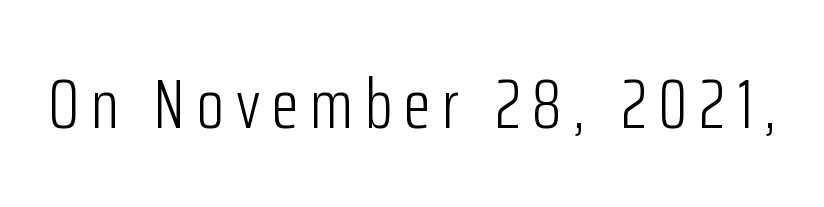
No extra ink here — the face is not bold. Font category for this specimen: sans-serif. These lines are rendered in a variable-pitch font. Ordinary non-slanted type is in use. The gap between lines stays unmarked.
